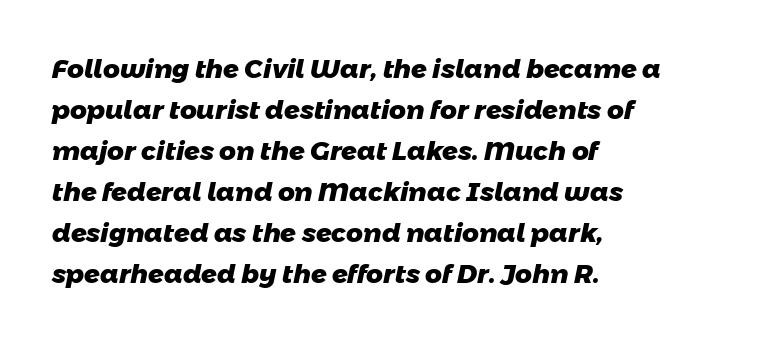
The image shows 26 px bold type; set left-aligned, normal line spacing (1.58x), normal letter spacing, not underlined.
